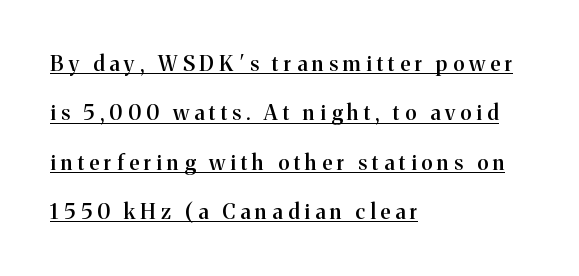
{"italic": "no", "bold": "semi", "underline": "yes", "align": "left", "line_spacing": "loose", "line_spacing_ratio": 2.35, "letter_spacing": "wide", "letter_spacing_em": 0.25, "glyph_px": 21}
